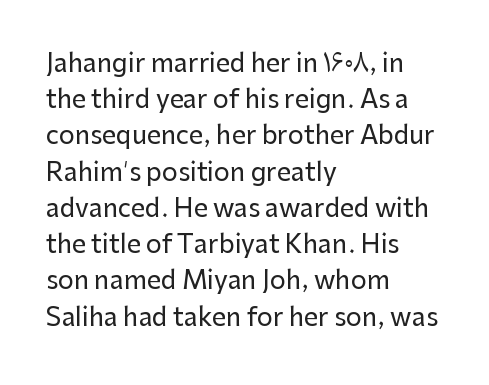
This sample keeps an unexceptional amount of space between lines. Characters follow at the spacing the type designer built in. Leftover space on each line is placed entirely after the last word. Nobody drew a line under any word here. The font's upright variant was chosen for this text.
